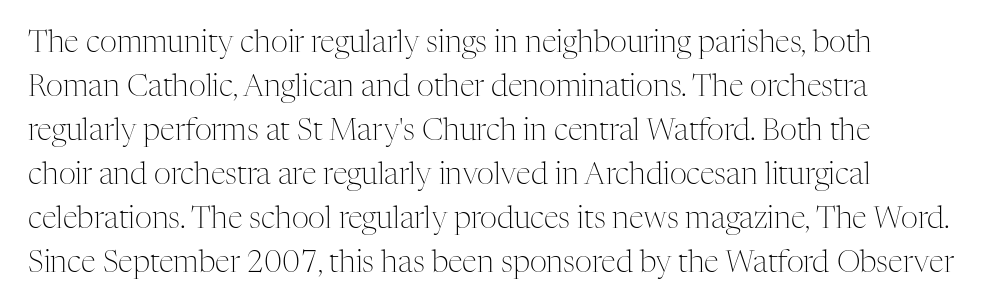
Q: Is the text bold? A: No.
Q: Is the text italic (slanted)? A: No, it is upright.
Q: Is the typeface a serif or a sans-serif typeface? A: Serif.
Q: Is the text underlined? A: No.
Q: How is the paragraph aligned? A: Left-aligned.
Q: Is the spacing between letters normal or unusually wide? A: Normal.
Q: Is the spacing between lines tight, normal or loose? A: Normal.
Q: Width (condensed, normal, or wide)? A: Normal.
Q: Stroke contrast? A: Medium.
Q: x-height? A: Medium.
Q: Monospaced? A: No.
